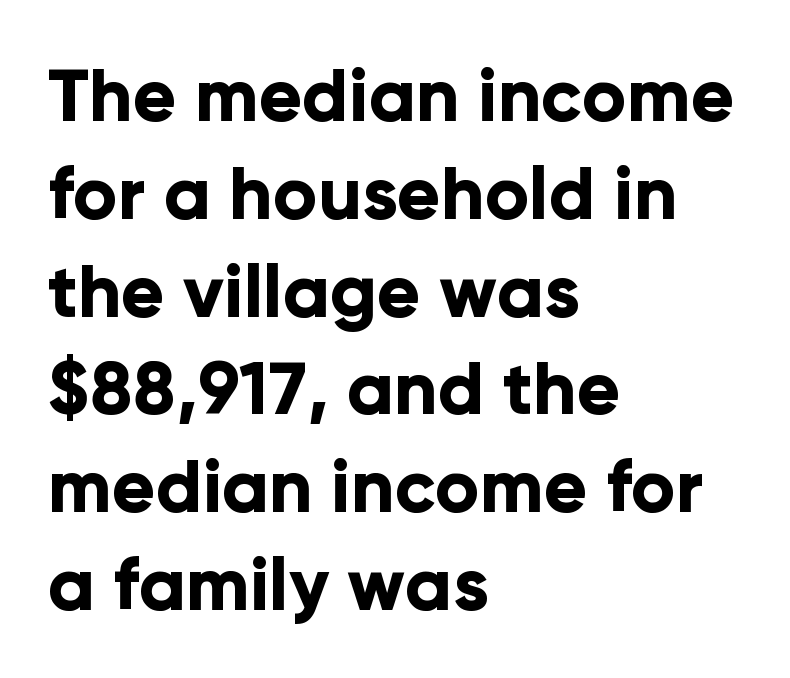
Q: Is the text bold? A: Yes.
Q: Is the text italic (slanted)? A: No, it is upright.
Q: Is the typeface a serif or a sans-serif typeface? A: Sans-serif.
Q: Is the text underlined? A: No.
Q: How is the paragraph aligned? A: Left-aligned.
Q: Is the spacing between letters normal or unusually wide? A: Normal.
Q: Is the spacing between lines tight, normal or loose? A: Normal.
Q: Width (condensed, normal, or wide)? A: Normal.
Q: Stroke contrast? A: Low.
Q: x-height? A: Medium.
Q: Monospaced? A: No.
